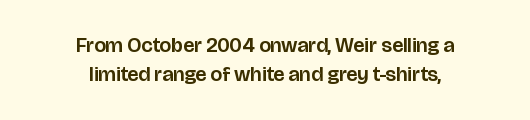
This rendering features lettering with no underline. A student would call this center alignment; a typographer would say set centered. How would I describe the line gaps? Plain and ordinary. Is there any slant? The stems are plumb. The passage shown has conventional tracking throughout.
